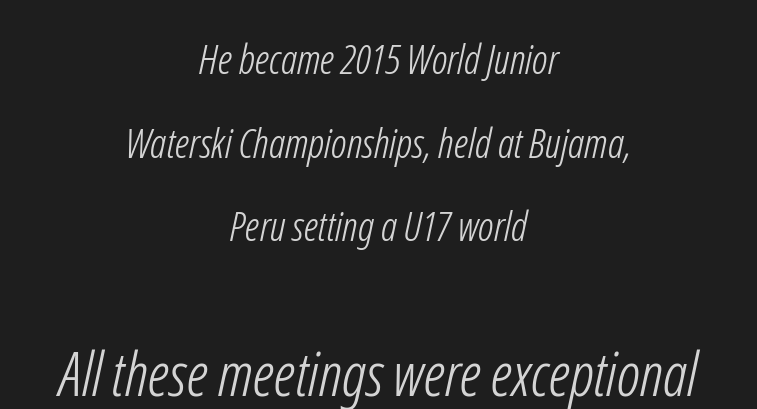
The image shows 61 px light, condensed sans-serif type; set centered, loose line spacing (2.04x), normal letter spacing, not underlined; the second (bottom) block is 1.49x larger; low stroke contrast and a medium x-height.
